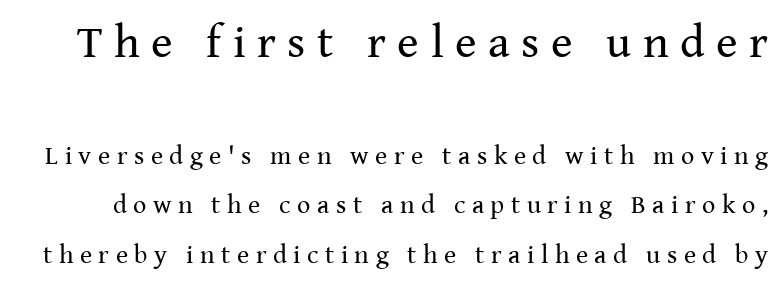
A roman cut, with each character standing at attention. Character size in the leading block exceeds that of the trailing block. The strokes carry an ordinary text weight at most. Lines of text with bare space underneath. Does extra space separate the letters? Yes, quite a lot of it. Observe the serifs anchoring each vertical stroke in this sample.
